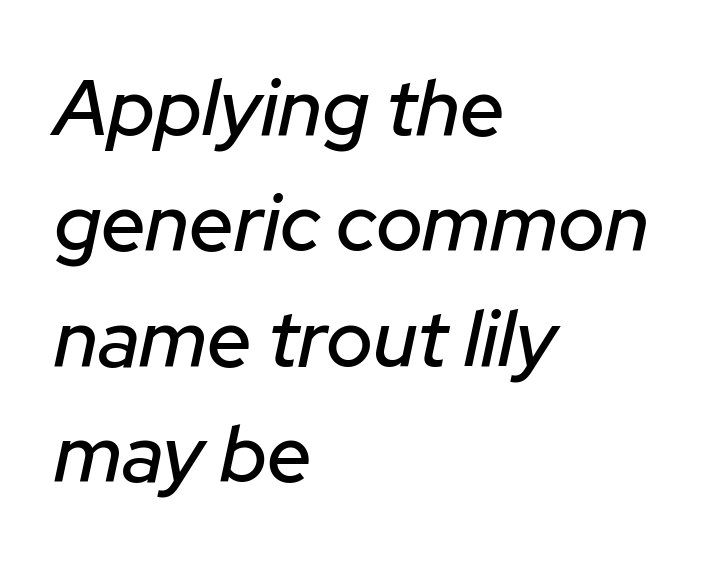
The image shows 79 px text type, italic (leaning right); set left-aligned, normal line spacing (1.46x), normal letter spacing, not underlined; low stroke contrast and a medium x-height.
